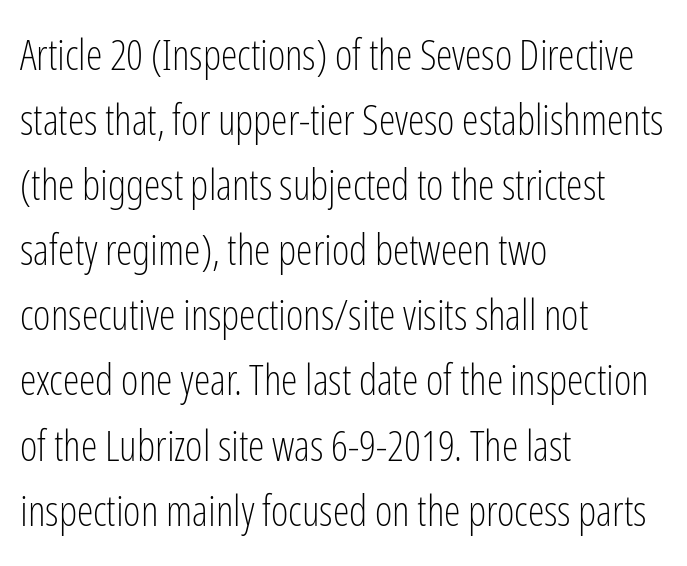
{"serif": "no", "italic": "no", "bold": "no", "weight": "light", "width": "condensed", "stroke_contrast": "low", "x_height": "medium", "monospaced": "no", "underline": "no", "align": "left", "line_spacing": "normal", "line_spacing_ratio": 1.55, "letter_spacing": "normal", "letter_spacing_em": 0.0, "glyph_px": 42}
